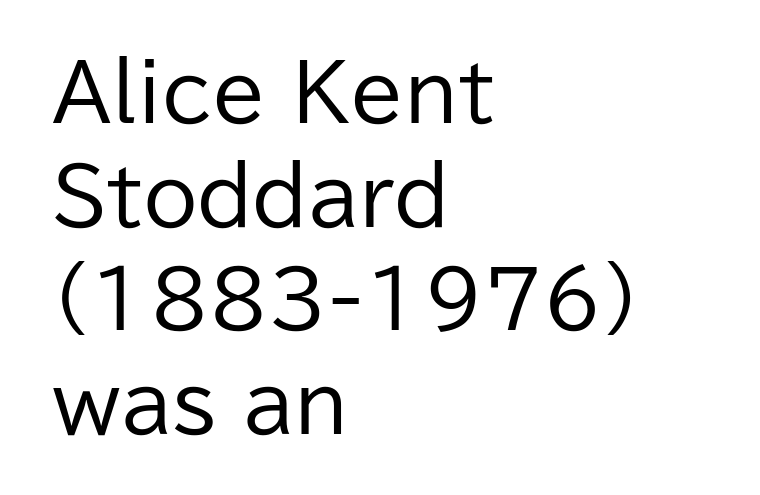
{"serif": "no", "italic": "no", "bold": "no", "weight": "regular", "width": "normal", "stroke_contrast": "low", "x_height": "medium", "monospaced": "no", "underline": "no", "align": "left", "line_spacing": "normal", "line_spacing_ratio": 1.33, "letter_spacing": "normal", "letter_spacing_em": 0.0, "glyph_px": 78}
